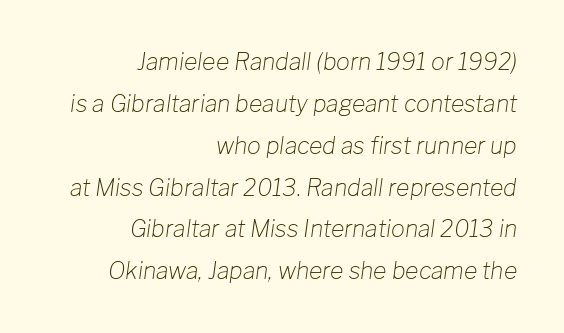
The image shows 23 px text type, italic (leaning right); set right-aligned, line spacing 1.82x, normal letter spacing, not underlined.
